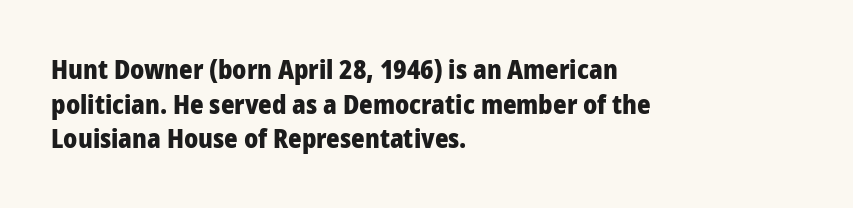
Q: Is the text bold? A: Yes.
Q: Is the text italic (slanted)? A: No, it is upright.
Q: Is the text underlined? A: No.
Q: How is the paragraph aligned? A: Left-aligned.
Q: Is the spacing between letters normal or unusually wide? A: Normal.
Q: Is the spacing between lines tight, normal or loose? A: Normal.
